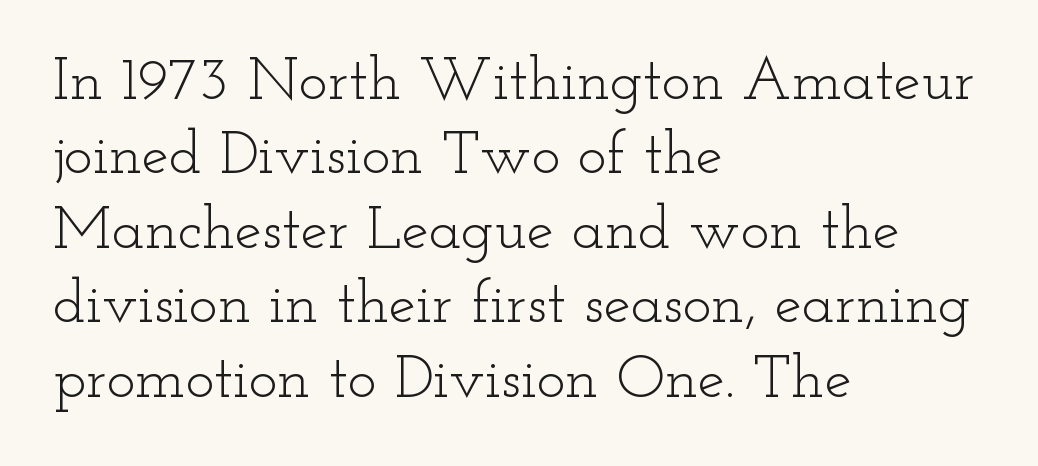
Q: Is the text bold? A: No.
Q: Is the text italic (slanted)? A: No, it is upright.
Q: Is the typeface a serif or a sans-serif typeface? A: Serif.
Q: Is the text underlined? A: No.
Q: How is the paragraph aligned? A: Left-aligned.
Q: Is the spacing between letters normal or unusually wide? A: Normal.
Q: Width (condensed, normal, or wide)? A: Wide.
Q: Stroke contrast? A: Low.
Q: x-height? A: Small.
Q: Monospaced? A: No.
